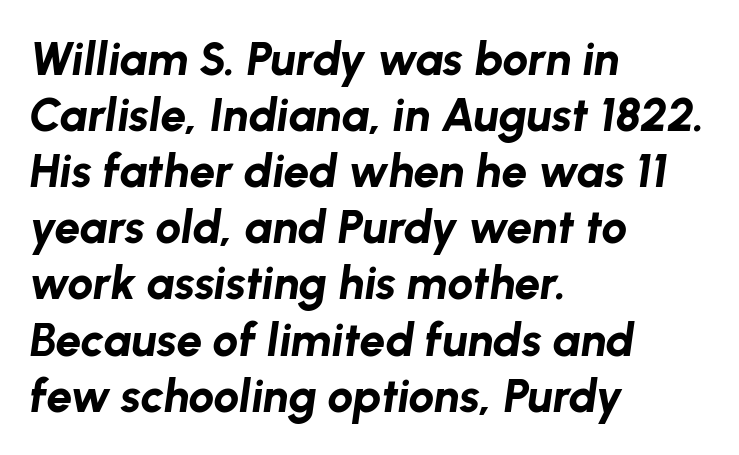
Q: Is the text bold? A: Yes.
Q: Is the text italic (slanted)? A: Yes, it leans right by about 8 degrees.
Q: Is the text underlined? A: No.
Q: How is the paragraph aligned? A: Left-aligned.
Q: Is the spacing between letters normal or unusually wide? A: Normal.
Q: Width (condensed, normal, or wide)? A: Normal.
Q: Stroke contrast? A: Low.
Q: x-height? A: Medium.
Q: Monospaced? A: No.
